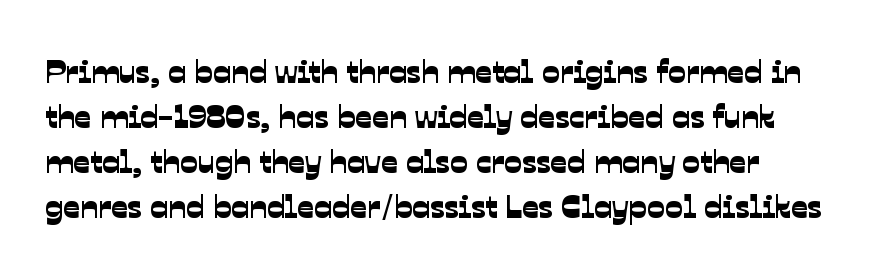
Regarding leading, the lines here are spaced in the standard way. Short note: letters normally spaced. Varying glyph widths throughout — classic text-font behaviour. The face used here is a sans, in the tradition of grotesques and geometrics. Any mark beneath the type? The region is blank.
